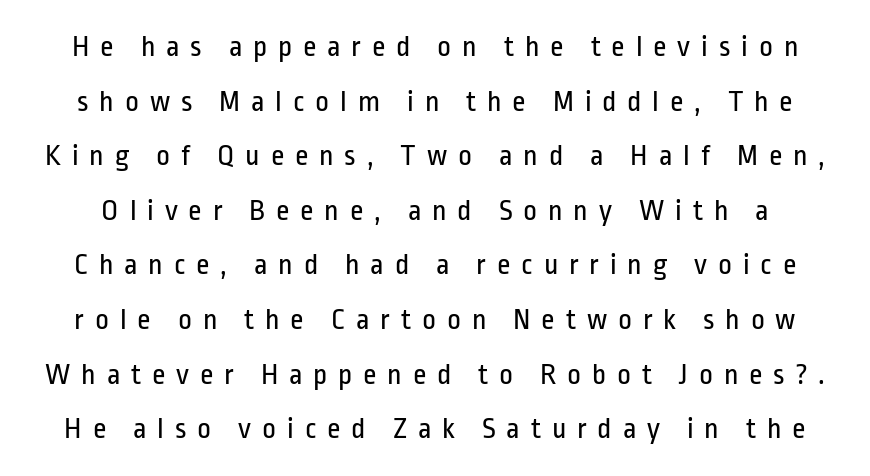
Q: Is the text bold? A: No.
Q: Is the text italic (slanted)? A: No, it is upright.
Q: Is the typeface a serif or a sans-serif typeface? A: Sans-serif.
Q: Is the text underlined? A: No.
Q: Is the spacing between letters normal or unusually wide? A: Unusually wide.
Q: Width (condensed, normal, or wide)? A: Condensed.
Q: Stroke contrast? A: Low.
Q: x-height? A: Medium.
Q: Monospaced? A: No.
